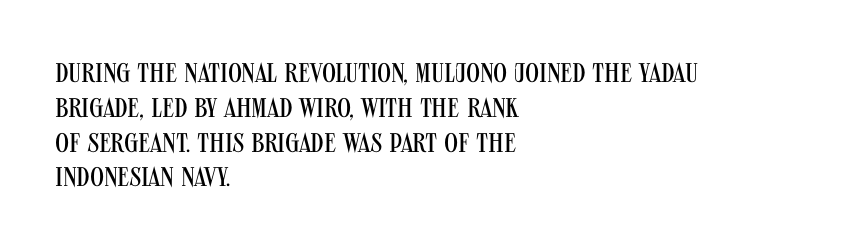
This sample keeps an unexceptional amount of space between lines. Characters remain perfectly vertical along every line. The gap between lines stays unmarked. Is this a heavy cut? Hardly; it is regular or lighter.
